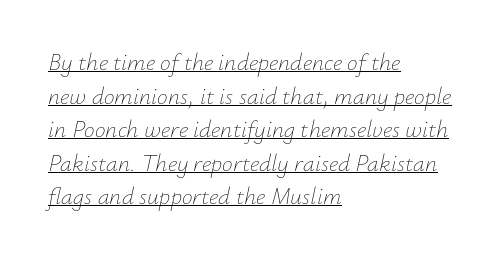
Q: Is the text bold? A: No.
Q: Is the text italic (slanted)? A: Yes, it leans right by about 12 degrees.
Q: Is the text underlined? A: Yes.
Q: How is the paragraph aligned? A: Left-aligned.
Q: Is the spacing between letters normal or unusually wide? A: Normal.
Q: Is the spacing between lines tight, normal or loose? A: Normal.
